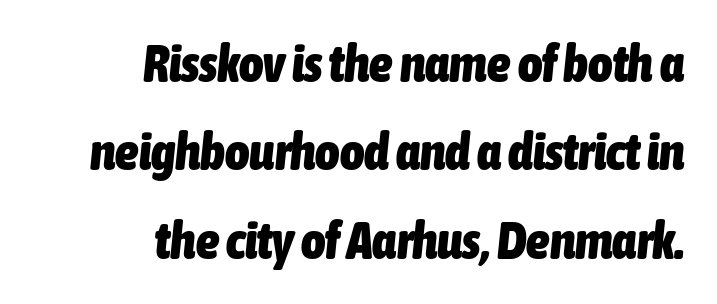
{"italic": "yes", "lean": "right", "slant_degrees": 6, "bold": "yes", "weight": "heavy", "width": "condensed", "stroke_contrast": "low", "x_height": "medium", "monospaced": "no", "underline": "no", "align": "right", "line_spacing": "normal", "line_spacing_ratio": 1.7, "letter_spacing": "normal", "letter_spacing_em": 0.0, "glyph_px": 52}
